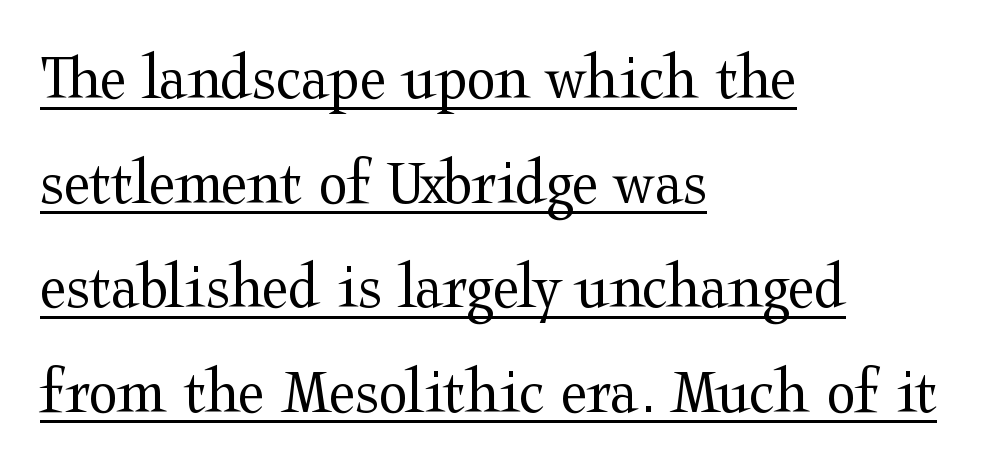
Nothing unusual about the tracking: characters are spaced as the font intends. Is this a fixed-width face? No — the glyphs have proportional, varying widths. Font category for this specimen: serif. Leading: standard.
